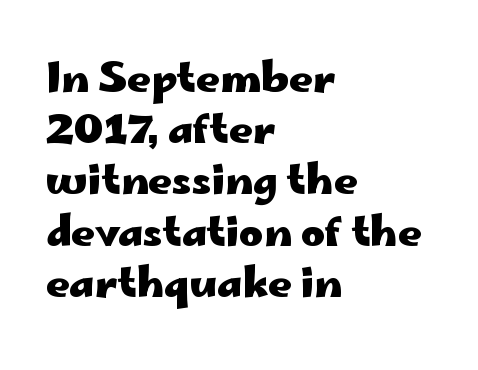
The image shows 41 px heavy, wide sans-serif type, upright; set left-aligned, normal line spacing (1.25x), normal letter spacing, not underlined; low stroke contrast and a small x-height.
